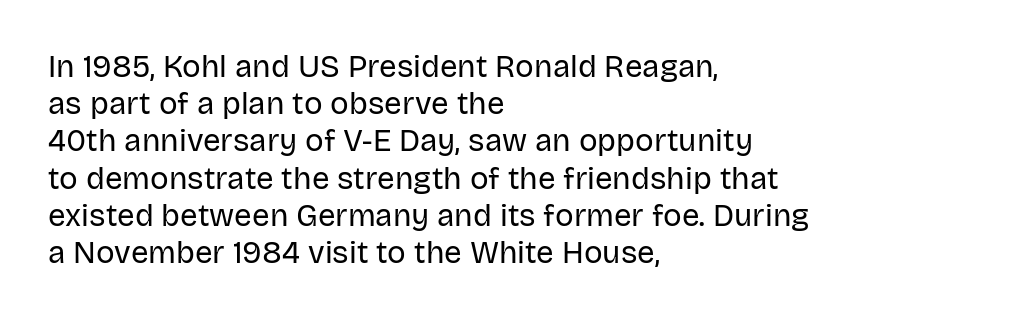
Q: Is the text bold? A: No.
Q: Is the text italic (slanted)? A: No, it is upright.
Q: Is the typeface a serif or a sans-serif typeface? A: Sans-serif.
Q: Is the text underlined? A: No.
Q: How is the paragraph aligned? A: Left-aligned.
Q: Is the spacing between letters normal or unusually wide? A: Normal.
Q: Width (condensed, normal, or wide)? A: Normal.
Q: Stroke contrast? A: Low.
Q: x-height? A: Large.
Q: Monospaced? A: No.
